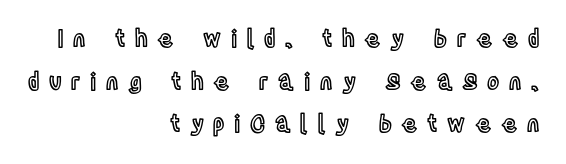
{"italic": "no", "underline": "no", "align": "right", "line_spacing_ratio": 1.85, "letter_spacing": "wide", "letter_spacing_em": 0.42, "glyph_px": 23}
